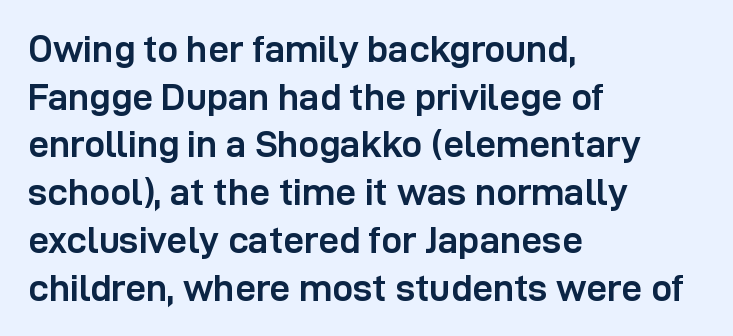
{"serif": "no", "italic": "no", "bold": "yes", "weight": "semibold", "width": "normal", "stroke_contrast": "low", "x_height": "medium", "monospaced": "no", "underline": "no", "align": "left", "line_spacing": "normal", "line_spacing_ratio": 1.29, "letter_spacing": "normal", "letter_spacing_em": 0.0, "glyph_px": 37}
